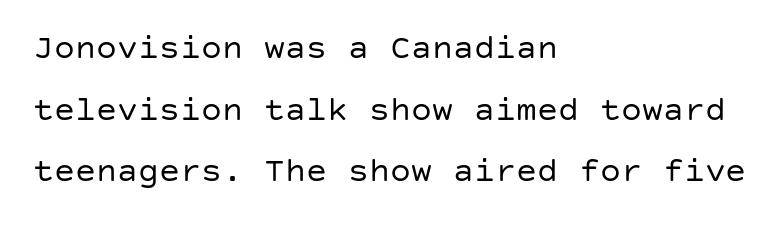
{"serif": "no", "italic": "no", "bold": "no", "weight": "regular", "width": "normal", "stroke_contrast": "low", "x_height": "large", "underline": "no", "align": "left", "line_spacing_ratio": 1.76, "letter_spacing": "normal", "letter_spacing_em": 0.0, "glyph_px": 35}
